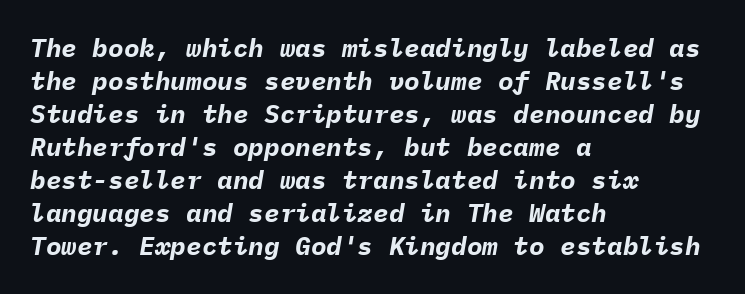
The gap between lines stays unmarked. Strokes here are thick enough to call this a true bold. This sample is left-justified, so line endings fall wherever the words run out. Does the leading feel generous? No, just average. The glyphs look as if they've been sheared to an angle. Letter spacing: default.
